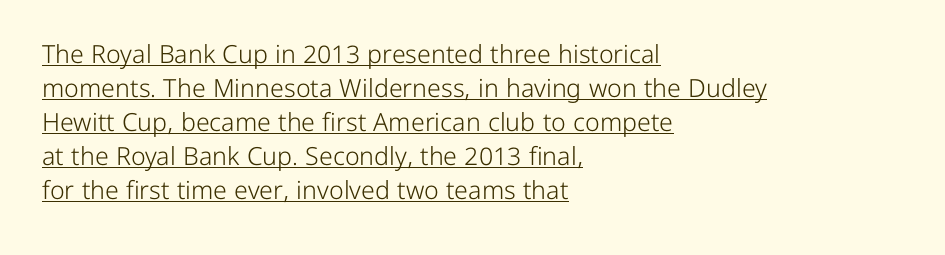
Q: Is the text bold? A: No.
Q: Is the text italic (slanted)? A: No, it is upright.
Q: Is the text underlined? A: Yes.
Q: How is the paragraph aligned? A: Left-aligned.
Q: Is the spacing between letters normal or unusually wide? A: Normal.
Q: Is the spacing between lines tight, normal or loose? A: Normal.
